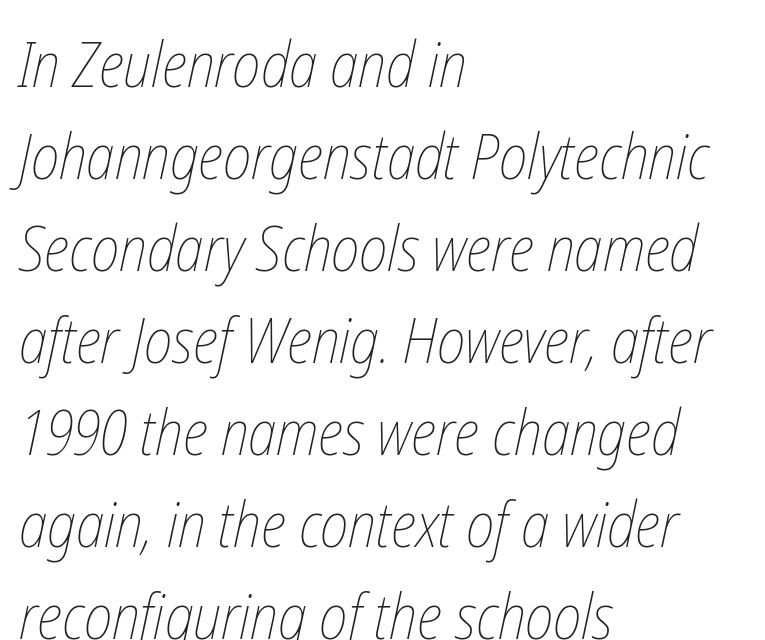
{"bold": "no", "weight": "thin", "width": "condensed", "stroke_contrast": "low", "x_height": "medium", "monospaced": "no", "underline": "no", "align": "left", "line_spacing": "normal", "line_spacing_ratio": 1.46, "letter_spacing": "normal", "letter_spacing_em": 0.0, "glyph_px": 63}
